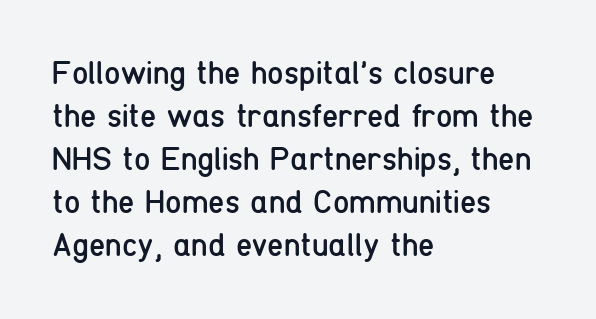
Q: Is the text bold? A: No.
Q: Is the text italic (slanted)? A: No, it is upright.
Q: Is the typeface a serif or a sans-serif typeface? A: Sans-serif.
Q: Is the text underlined? A: No.
Q: How is the paragraph aligned? A: Left-aligned.
Q: Is the spacing between letters normal or unusually wide? A: Normal.
Q: Is the spacing between lines tight, normal or loose? A: Normal.
Q: Width (condensed, normal, or wide)? A: Condensed.
Q: Stroke contrast? A: Low.
Q: x-height? A: Medium.
Q: Monospaced? A: No.
